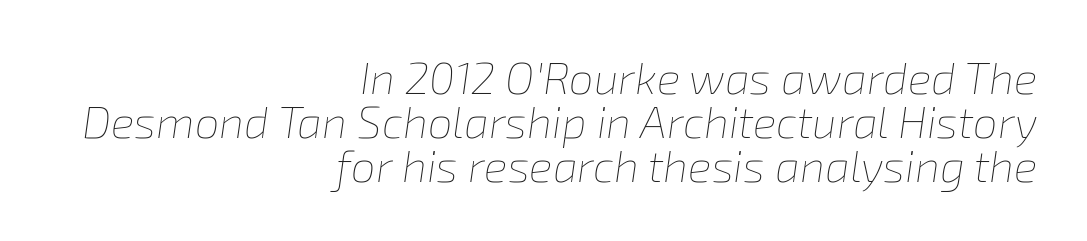
Heft: none added — not bold. Lines of text with bare space underneath. Do the characters align in a grid? No, the font is proportional. A flush-right, rag-left setting is used for this passage.
